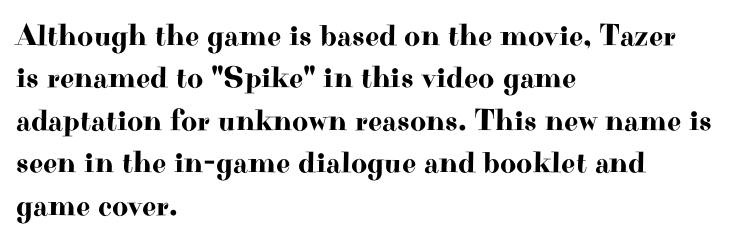
Is there much room between lines? A standard amount, neither cramped nor airy. Unlike a clean sans, this face finishes its strokes with serifs. You could not count columns in this text — the font is proportionally spaced. The typesetter chose a ragged-right arrangement here. Characters remain perfectly vertical along every line.
